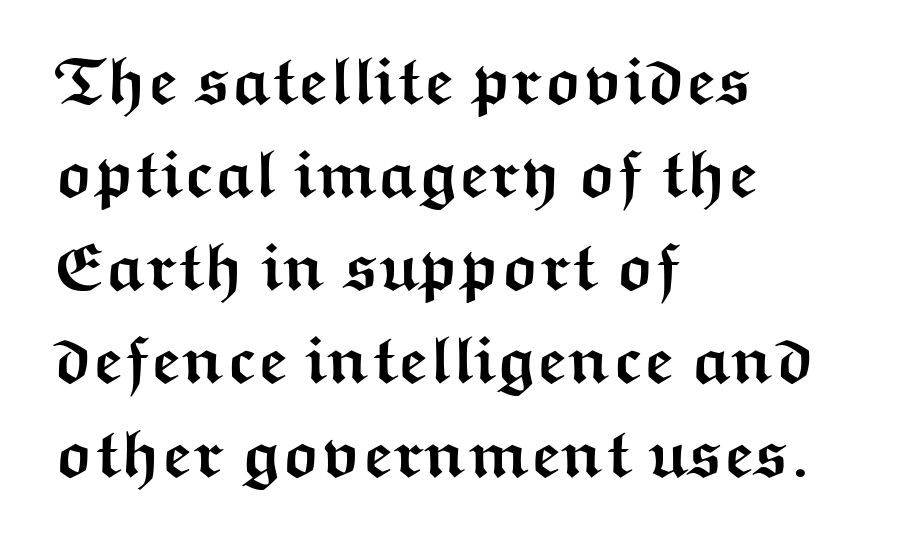
The image shows 67 px semibold, wide sans-serif type, upright; set left-aligned, normal line spacing (1.39x), normal letter spacing, not underlined; medium stroke contrast and a medium x-height.
